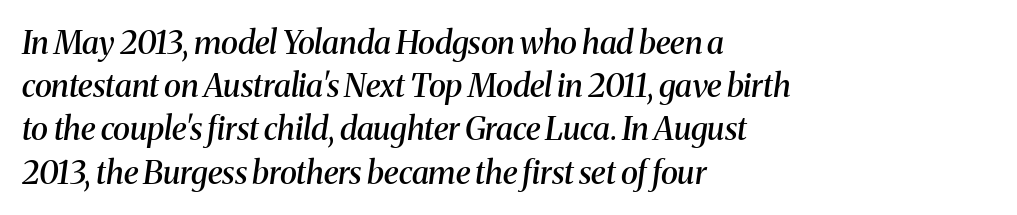
Q: Is the text bold? A: Semi-bold.
Q: Is the text italic (slanted)? A: Yes, it leans right by about 8 degrees.
Q: Is the typeface a serif or a sans-serif typeface? A: Serif.
Q: Is the text underlined? A: No.
Q: How is the paragraph aligned? A: Left-aligned.
Q: Is the spacing between letters normal or unusually wide? A: Normal.
Q: Is the spacing between lines tight, normal or loose? A: Normal.
Q: Width (condensed, normal, or wide)? A: Normal.
Q: Stroke contrast? A: Medium.
Q: x-height? A: Medium.
Q: Monospaced? A: No.
